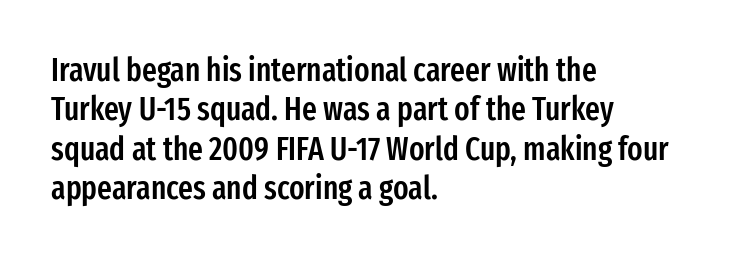
The image shows 32 px semibold, condensed sans-serif type, upright; set left-aligned, line spacing 1.23x, normal letter spacing, not underlined; low stroke contrast and a medium x-height.
